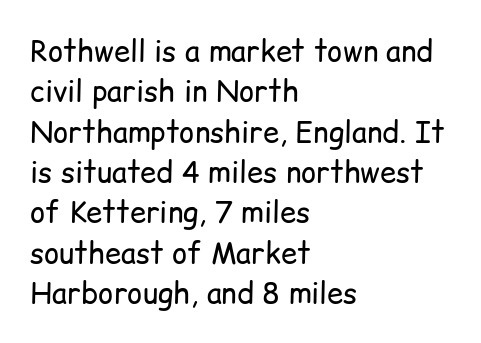
Q: Is the text bold? A: No.
Q: Is the text italic (slanted)? A: No, it is upright.
Q: Is the typeface a serif or a sans-serif typeface? A: Sans-serif.
Q: Is the text underlined? A: No.
Q: How is the paragraph aligned? A: Left-aligned.
Q: Is the spacing between letters normal or unusually wide? A: Normal.
Q: Is the spacing between lines tight, normal or loose? A: Normal.
Q: Width (condensed, normal, or wide)? A: Normal.
Q: Stroke contrast? A: Low.
Q: x-height? A: Medium.
Q: Monospaced? A: No.
